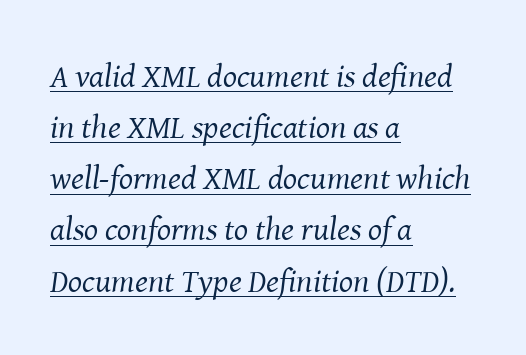
The image shows 33 px regular-weight serif type, italic (leaning right); set left-aligned, normal line spacing (1.55x), normal letter spacing, underlined; medium stroke contrast and a medium x-height.
